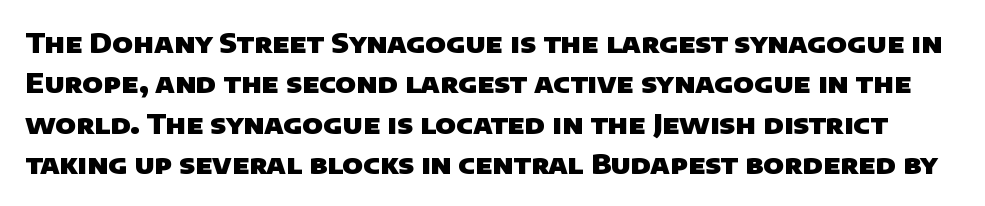
The image shows 27 px bold type; set normal line spacing (1.5x), normal letter spacing, not underlined.
